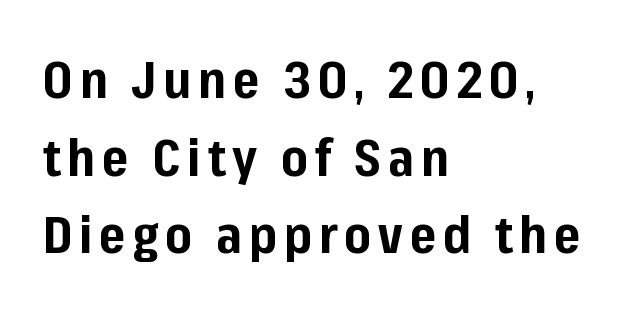
The image shows 51 px bold sans-serif type, upright; set left-aligned, normal line spacing (1.52x), not underlined; low stroke contrast and a medium x-height.
